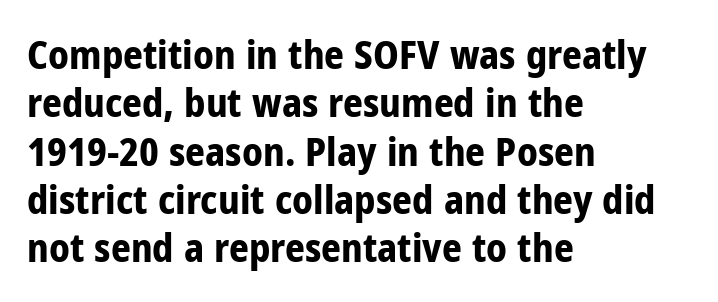
Q: Is the text bold? A: Yes.
Q: Is the text italic (slanted)? A: No, it is upright.
Q: Is the typeface a serif or a sans-serif typeface? A: Sans-serif.
Q: Is the text underlined? A: No.
Q: How is the paragraph aligned? A: Left-aligned.
Q: Is the spacing between letters normal or unusually wide? A: Normal.
Q: Width (condensed, normal, or wide)? A: Condensed.
Q: Stroke contrast? A: Low.
Q: x-height? A: Medium.
Q: Monospaced? A: No.
